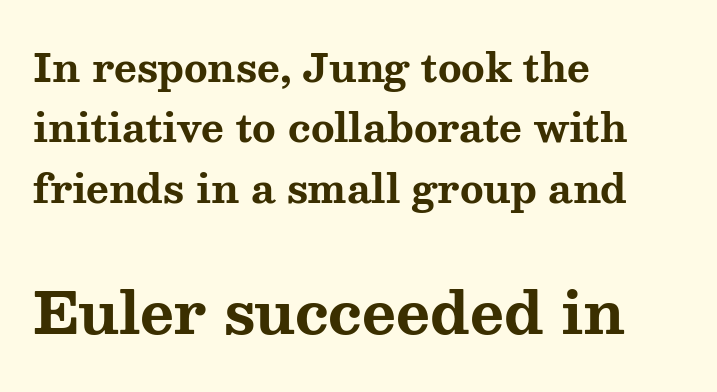
Q: Is the text bold? A: Yes.
Q: Is the text italic (slanted)? A: No, it is upright.
Q: Is the typeface a serif or a sans-serif typeface? A: Serif.
Q: Is the text underlined? A: No.
Q: How is the paragraph aligned? A: Left-aligned.
Q: Is the spacing between letters normal or unusually wide? A: Normal.
Q: Is the spacing between lines tight, normal or loose? A: Normal.
Q: Which block of text is set in a larger size, the first (top) or the second (bottom)? A: The second (bottom) one.
Q: Width (condensed, normal, or wide)? A: Wide.
Q: Stroke contrast? A: Medium.
Q: x-height? A: Medium.
Q: Monospaced? A: No.
